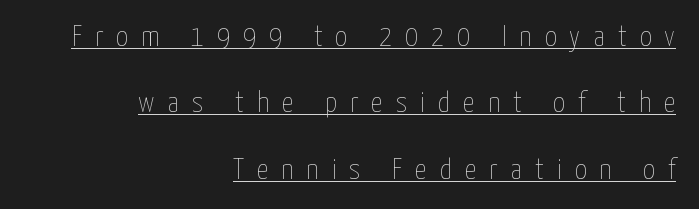
The image shows 29 px thin, condensed type, upright; set right-aligned, loose line spacing (2.29x), unusually wide letter spacing (+0.45 em), underlined; low stroke contrast and a medium x-height.
